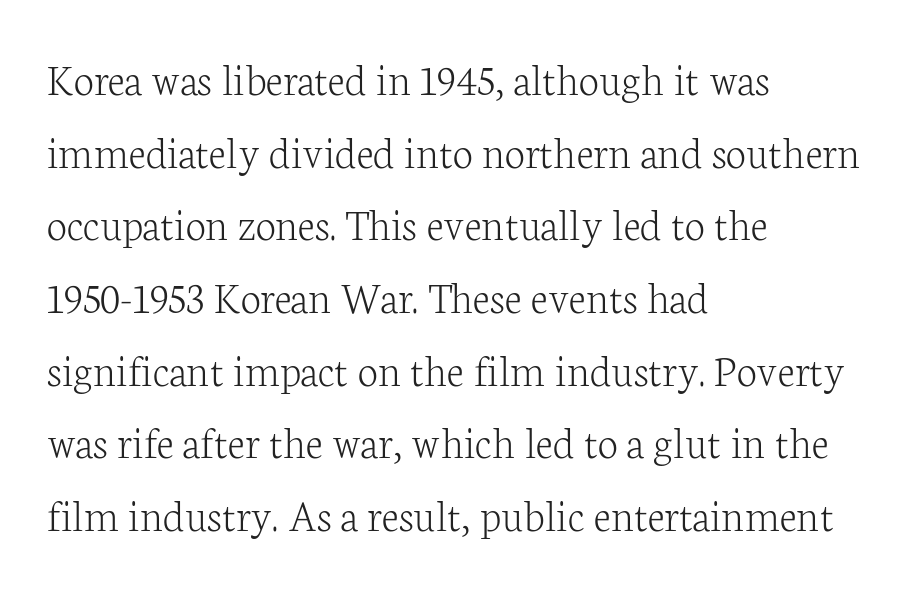
{"serif": "yes", "italic": "no", "bold": "no", "weight": "light", "width": "normal", "stroke_contrast": "low", "x_height": "medium", "monospaced": "no", "underline": "no", "align": "left", "line_spacing": "normal", "line_spacing_ratio": 1.58, "letter_spacing": "normal", "letter_spacing_em": 0.0, "glyph_px": 46}
